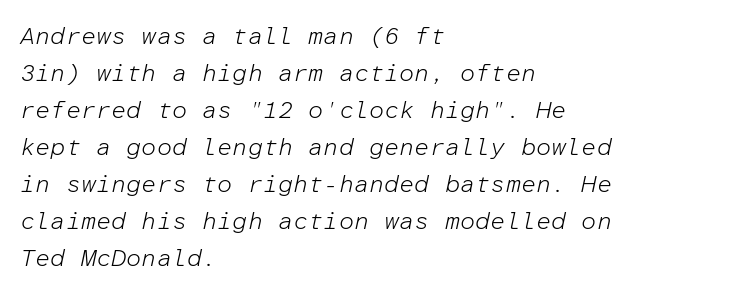
Q: Is the text bold? A: No.
Q: Is the text italic (slanted)? A: Yes, it leans right by about 12 degrees.
Q: Is the text underlined? A: No.
Q: How is the paragraph aligned? A: Left-aligned.
Q: Is the spacing between letters normal or unusually wide? A: Normal.
Q: Is the spacing between lines tight, normal or loose? A: Normal.
